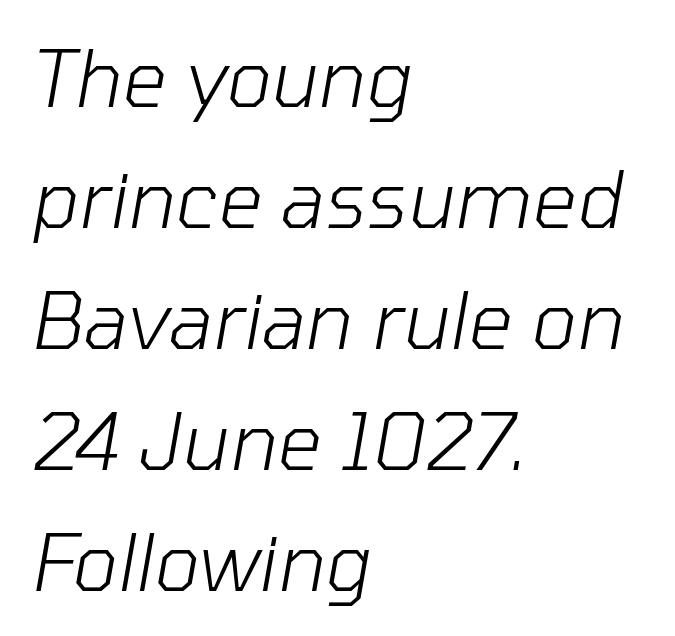
Spacing verdict: proportional, widths tailored to each character. Glance below the letters and you will spot only blank space. Tall strokes in this sample are angled rather than plumb. Tracking value appears to be zero — textbook default spacing. A quiet, ordinary-to-light weight characterises the typeface.
